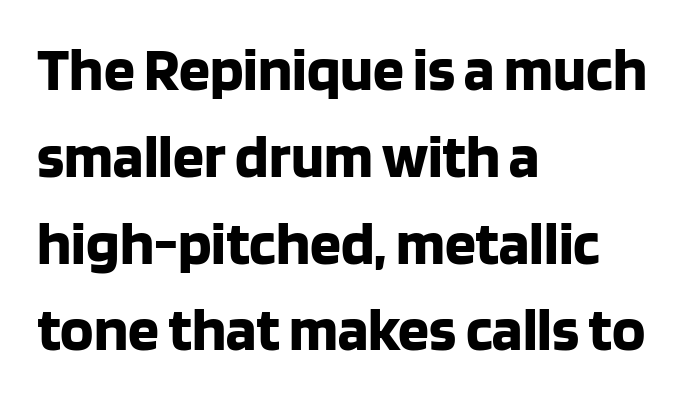
Q: Is the text bold? A: Yes.
Q: Is the text italic (slanted)? A: No, it is upright.
Q: Is the typeface a serif or a sans-serif typeface? A: Sans-serif.
Q: Is the text underlined? A: No.
Q: How is the paragraph aligned? A: Left-aligned.
Q: Is the spacing between letters normal or unusually wide? A: Normal.
Q: Is the spacing between lines tight, normal or loose? A: Normal.
Q: Width (condensed, normal, or wide)? A: Normal.
Q: Stroke contrast? A: Low.
Q: x-height? A: Large.
Q: Monospaced? A: No.
